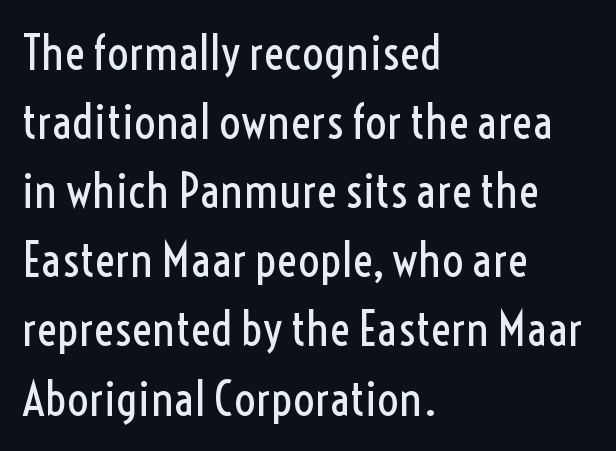
The image shows 48 px regular-weight, condensed sans-serif type, upright; set left-aligned, normal line spacing (1.44x), normal letter spacing, not underlined; a medium x-height.
